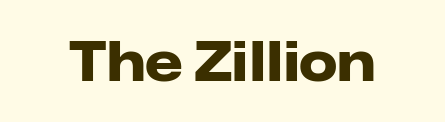
{"serif": "no", "italic": "no", "bold": "yes", "weight": "heavy", "width": "normal", "stroke_contrast": "low", "x_height": "medium", "monospaced": "no", "underline": "no", "letter_spacing": "normal", "letter_spacing_em": 0.0, "glyph_px": 54}
